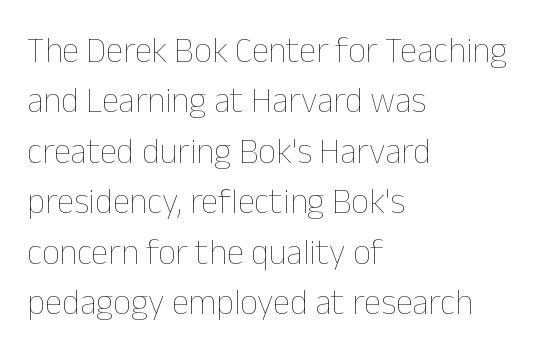
One-word summary of the alignment: left. What stands out about the letter spacing? Nothing — it is the standard amount. Stems and bowls with no extra thickness — not bold. Is there much room between lines? A standard amount, neither cramped nor airy. Every stem runs plumb, perpendicular to the baseline.
